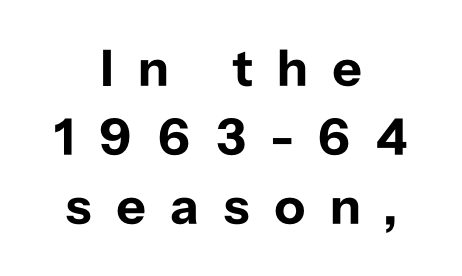
The image shows 52 px bold sans-serif type, upright; set centered, normal line spacing (1.33x), unusually wide letter spacing (+0.46 em), not underlined; low stroke contrast and a medium x-height.
